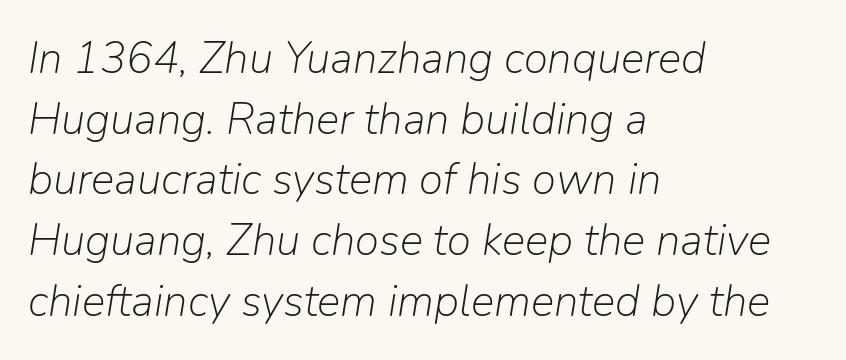
The image shows 44 px light type, italic (leaning right); set left-aligned, normal line spacing (1.38x), normal letter spacing, not underlined; low stroke contrast and a medium x-height.
